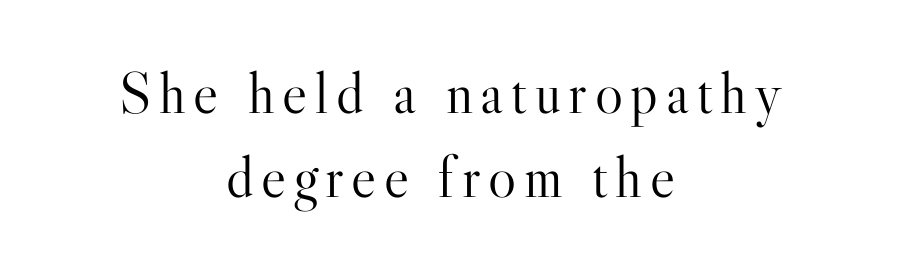
The image shows 59 px light serif type, upright; set centered, normal line spacing (1.43x), not underlined; high stroke contrast and a small x-height.
